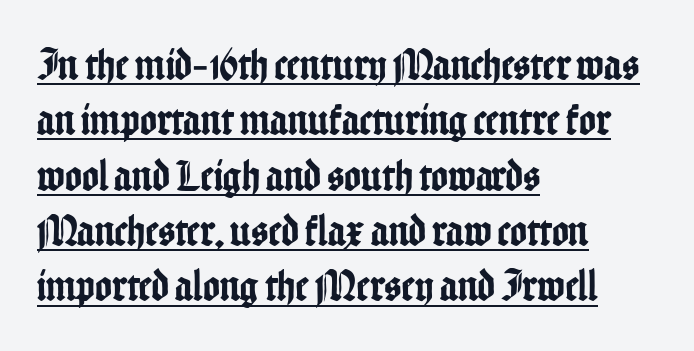
Q: Is the text italic (slanted)? A: No, it is upright.
Q: Is the typeface a serif or a sans-serif typeface? A: Sans-serif.
Q: Is the text underlined? A: Yes.
Q: How is the paragraph aligned? A: Left-aligned.
Q: Is the spacing between letters normal or unusually wide? A: Normal.
Q: Width (condensed, normal, or wide)? A: Condensed.
Q: Stroke contrast? A: Low.
Q: x-height? A: Medium.
Q: Monospaced? A: No.
